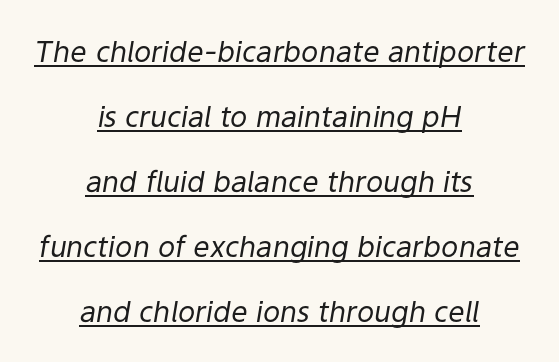
{"italic": "yes", "lean": "right", "slant_degrees": 9, "bold": "no", "weight": "regular", "width": "normal", "stroke_contrast": "low", "x_height": "medium", "monospaced": "no", "underline": "yes", "align": "center", "line_spacing": "loose", "line_spacing_ratio": 2.24, "letter_spacing": "normal", "letter_spacing_em": 0.0, "glyph_px": 29}
